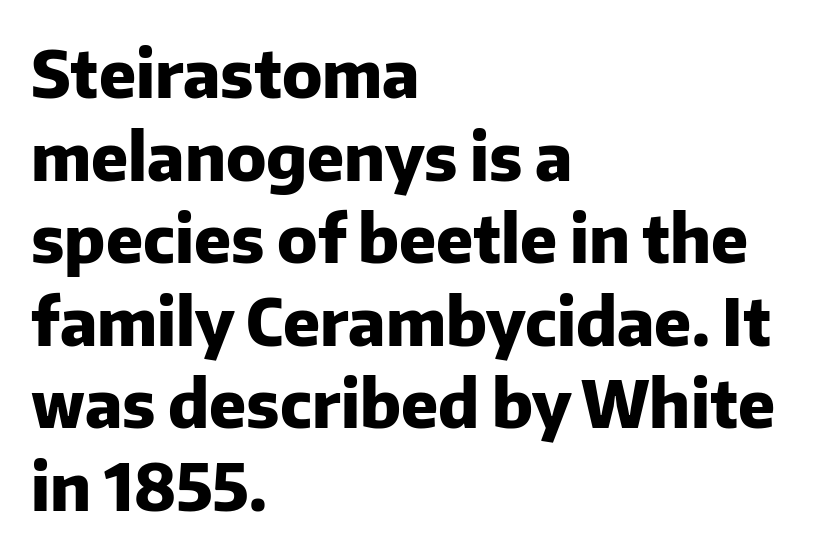
Q: Is the text bold? A: Yes.
Q: Is the text italic (slanted)? A: No, it is upright.
Q: Is the typeface a serif or a sans-serif typeface? A: Sans-serif.
Q: Is the text underlined? A: No.
Q: How is the paragraph aligned? A: Left-aligned.
Q: Is the spacing between letters normal or unusually wide? A: Normal.
Q: Is the spacing between lines tight, normal or loose? A: Normal.
Q: Width (condensed, normal, or wide)? A: Normal.
Q: Stroke contrast? A: Low.
Q: x-height? A: Medium.
Q: Monospaced? A: No.
